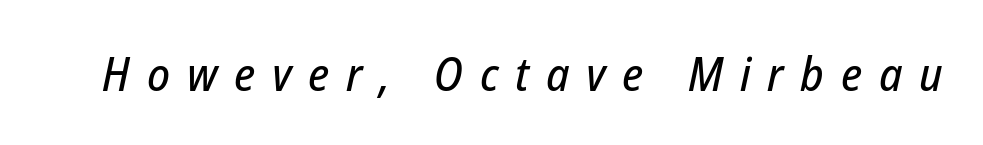
Descender tails drop into unmarked territory. Does extra space separate the letters? Yes, quite a lot of it. Varying glyph widths throughout — classic text-font behaviour. Rendered with sloped, italic letterforms.
